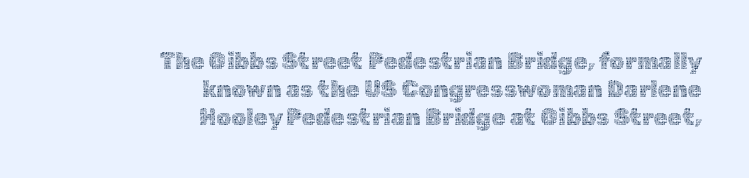
The image shows 23 px text type, upright; set right-aligned, line spacing 1.21x, normal letter spacing, not underlined.
